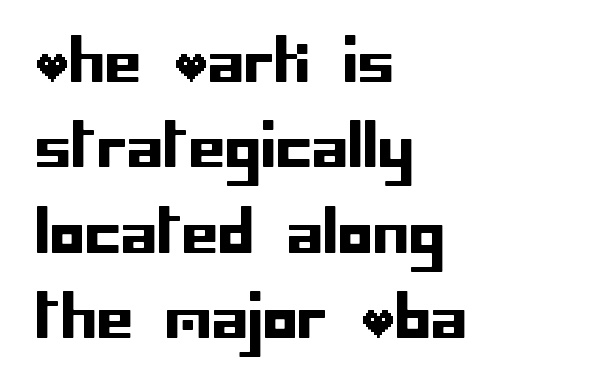
Q: Is the text italic (slanted)? A: No, it is upright.
Q: Is the typeface a serif or a sans-serif typeface? A: Sans-serif.
Q: Is the text underlined? A: No.
Q: How is the paragraph aligned? A: Left-aligned.
Q: Is the spacing between letters normal or unusually wide? A: Normal.
Q: Is the spacing between lines tight, normal or loose? A: Normal.
Q: Width (condensed, normal, or wide)? A: Normal.
Q: Stroke contrast? A: Low.
Q: x-height? A: Large.
